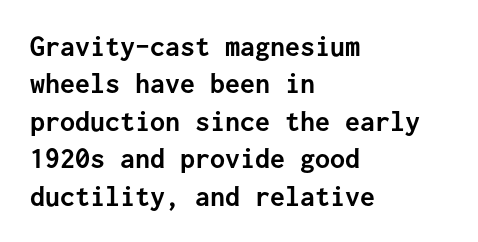
Q: Is the text bold? A: Yes.
Q: Is the text italic (slanted)? A: No, it is upright.
Q: Is the typeface a serif or a sans-serif typeface? A: Sans-serif.
Q: Is the text underlined? A: No.
Q: How is the paragraph aligned? A: Left-aligned.
Q: Is the spacing between letters normal or unusually wide? A: Normal.
Q: Is the spacing between lines tight, normal or loose? A: Normal.
Q: Width (condensed, normal, or wide)? A: Normal.
Q: Stroke contrast? A: Low.
Q: x-height? A: Medium.
Q: Monospaced? A: Yes.
